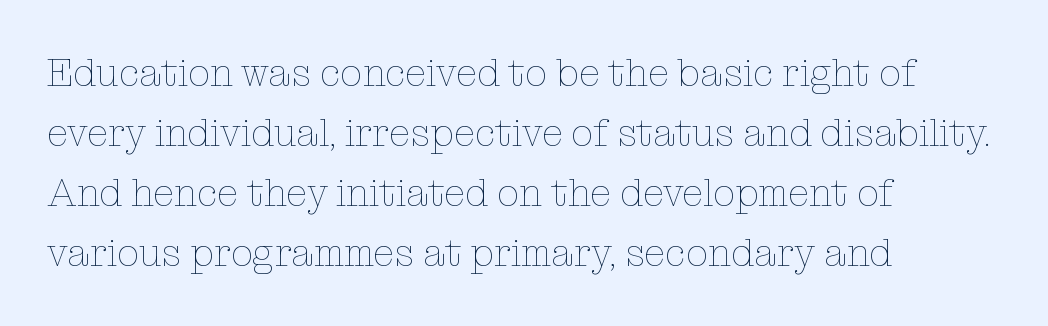
In terms of letterspacing, this is plain default setting. Here the designer chose a conventional face with non-uniform glyph widths. The strokes carry an ordinary text weight at most. No italicization has been applied; the sample stays upright. Descender tails drop into unmarked territory. The paragraph shown leans on its left margin.
